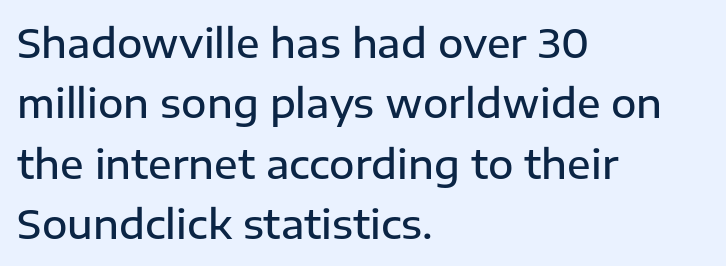
{"serif": "no", "italic": "no", "bold": "semi", "weight": "semibold", "width": "normal", "stroke_contrast": "low", "x_height": "medium", "monospaced": "no", "underline": "no", "align": "left", "line_spacing": "normal", "line_spacing_ratio": 1.55, "letter_spacing": "normal", "letter_spacing_em": 0.0, "glyph_px": 39}
